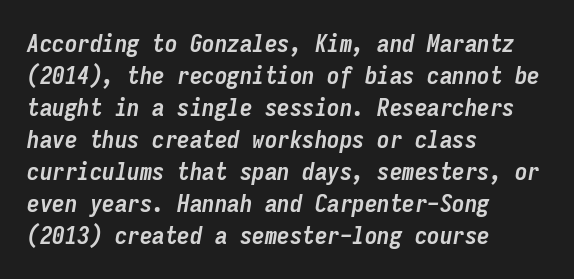
Q: Is the text bold? A: Yes.
Q: Is the text italic (slanted)? A: Yes, it leans right by about 9 degrees.
Q: Is the text underlined? A: No.
Q: How is the paragraph aligned? A: Left-aligned.
Q: Is the spacing between letters normal or unusually wide? A: Normal.
Q: Is the spacing between lines tight, normal or loose? A: Normal.
